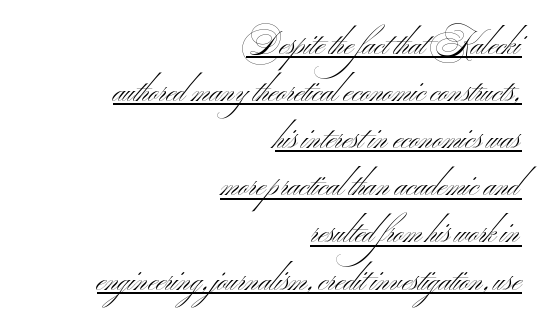
Standard letterfit; no display-style spreading of the glyphs. Nothing heavy about these letters — not bold at all. The lines sit at an ordinary, default distance from one another. If you drew a ruler down the right edge, every line would touch it. A continuous stroke trails under the words, as in a hyperlink.
